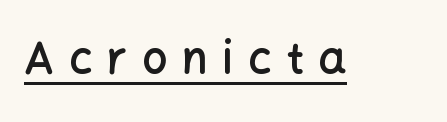
Q: Is the text bold? A: Semi-bold.
Q: Is the text italic (slanted)? A: No, it is upright.
Q: Is the typeface a serif or a sans-serif typeface? A: Sans-serif.
Q: Is the text underlined? A: Yes.
Q: Is the spacing between letters normal or unusually wide? A: Unusually wide.
Q: Width (condensed, normal, or wide)? A: Normal.
Q: Stroke contrast? A: Low.
Q: x-height? A: Medium.
Q: Monospaced? A: No.
